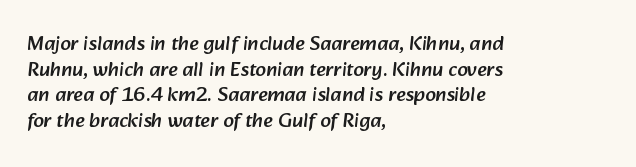
{"underline": "no", "align": "left", "line_spacing_ratio": 1.22, "letter_spacing": "normal", "letter_spacing_em": 0.0, "glyph_px": 21}
